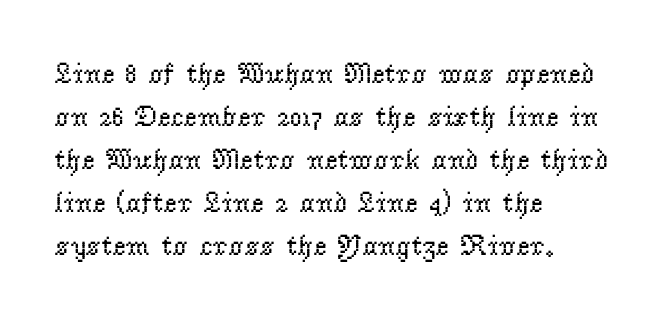
Q: Is the text bold? A: No.
Q: Is the text italic (slanted)? A: No, it is upright.
Q: Is the typeface a serif or a sans-serif typeface? A: Serif.
Q: Is the text underlined? A: No.
Q: How is the paragraph aligned? A: Left-aligned.
Q: Is the spacing between letters normal or unusually wide? A: Normal.
Q: Is the spacing between lines tight, normal or loose? A: Normal.
Q: Width (condensed, normal, or wide)? A: Normal.
Q: Stroke contrast? A: Low.
Q: x-height? A: Small.
Q: Monospaced? A: No.
